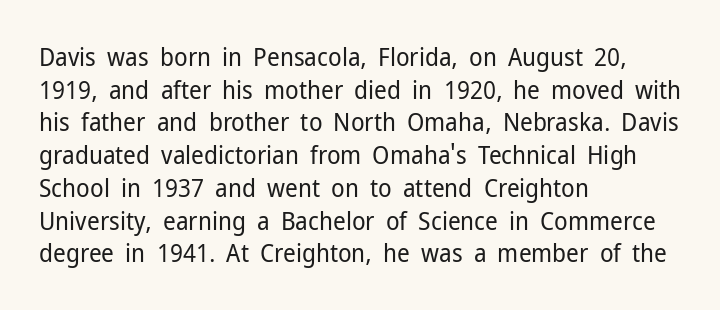
{"italic": "no", "bold": "no", "underline": "no", "align": "left", "line_spacing": "normal", "line_spacing_ratio": 1.31, "letter_spacing": "normal", "letter_spacing_em": 0.0, "glyph_px": 25}
